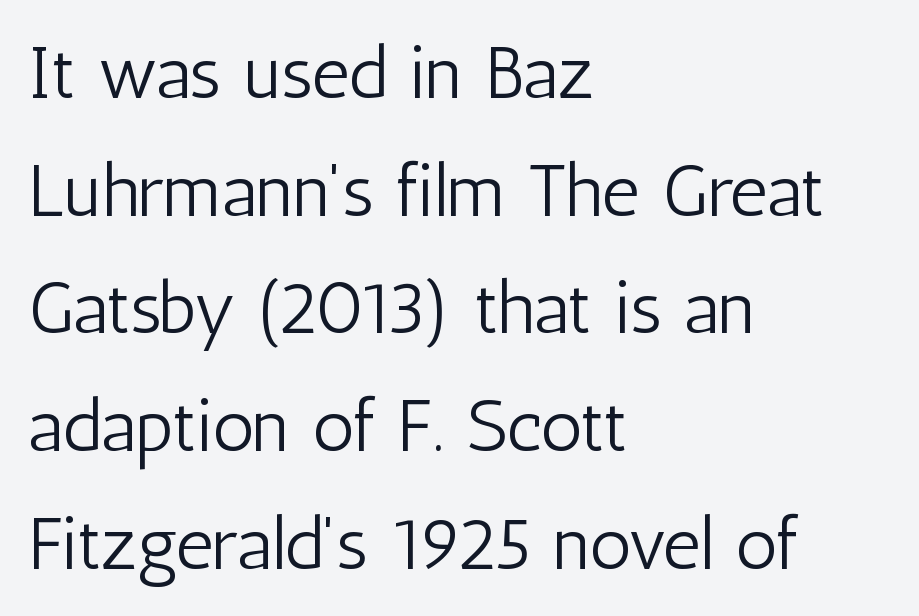
The image shows 74 px light, condensed sans-serif type, upright; set left-aligned, normal line spacing (1.59x), normal letter spacing, not underlined; low stroke contrast and a medium x-height.
